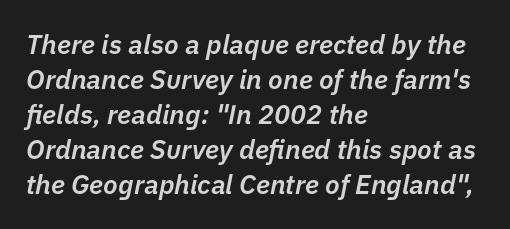
Caption: standard tracking, unaltered. Rendered with sloped, italic letterforms. Is the block centered? No — it sits flush against the left margin. Regular leading. Each glyph is drawn with semibold strokes, heavier than normal yet not fully bold.
